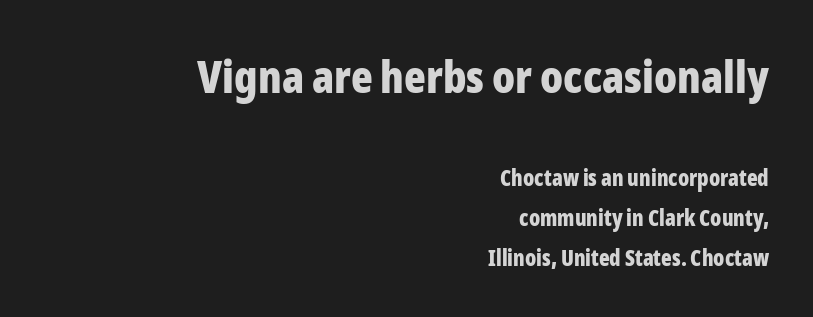
The image shows 45 px bold, condensed sans-serif type, upright; set right-aligned, line spacing 1.82x, normal letter spacing, not underlined; the first (top) block is 2.05x larger; low stroke contrast and a medium x-height.
